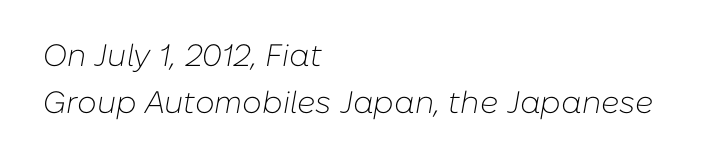
The image shows 31 px light type, italic (leaning right); set left-aligned, normal line spacing (1.53x), normal letter spacing, not underlined; low stroke contrast and a medium x-height.
